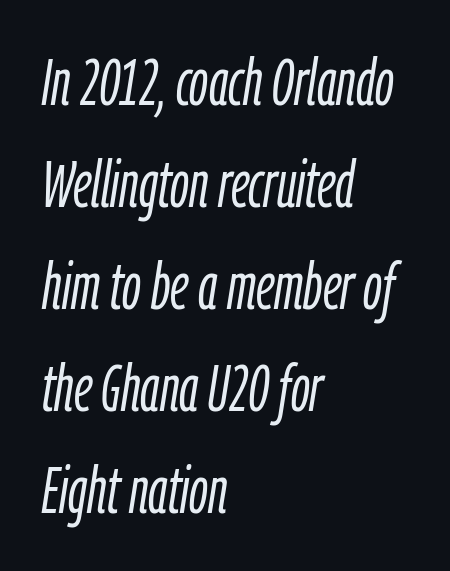
{"italic": "yes", "lean": "right", "slant_degrees": 9, "bold": "no", "weight": "light", "width": "condensed", "stroke_contrast": "low", "x_height": "medium", "monospaced": "no", "underline": "no", "align": "left", "line_spacing": "normal", "line_spacing_ratio": 1.57, "letter_spacing": "normal", "letter_spacing_em": 0.0, "glyph_px": 65}
